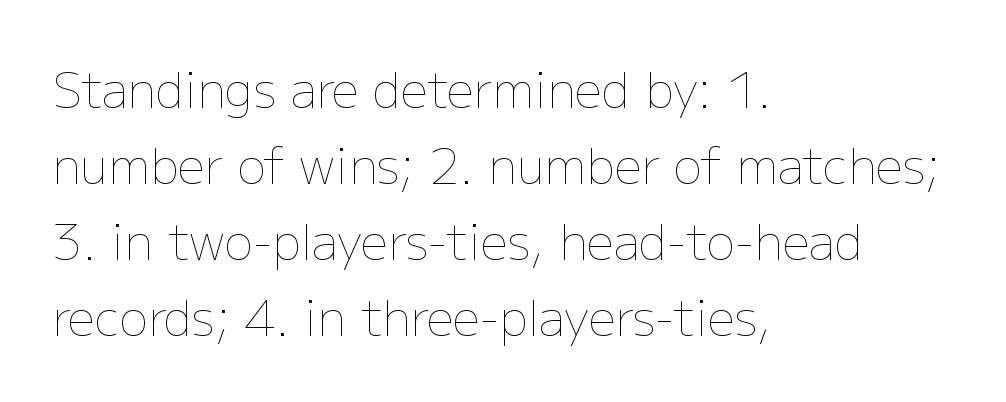
The image shows 48 px thin type, upright; set left-aligned, normal line spacing (1.58x), normal letter spacing, not underlined; low stroke contrast and a medium x-height.
